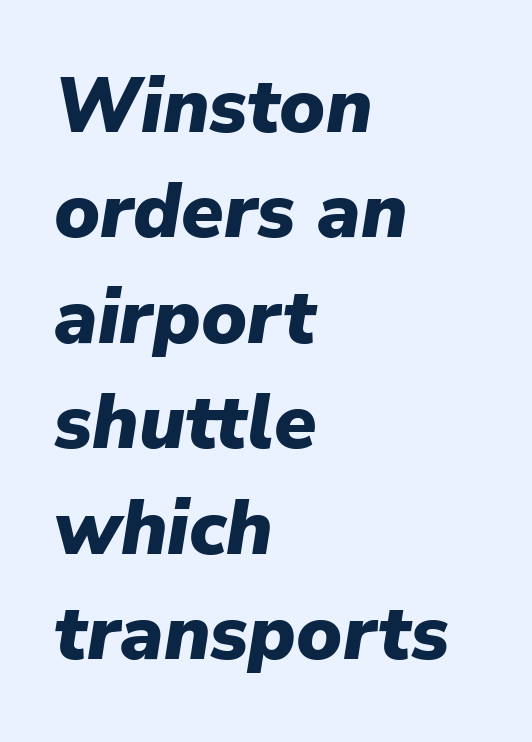
{"italic": "yes", "lean": "right", "slant_degrees": 9, "bold": "yes", "weight": "heavy", "width": "normal", "stroke_contrast": "low", "x_height": "medium", "monospaced": "no", "underline": "no", "align": "left", "line_spacing": "normal", "line_spacing_ratio": 1.37, "letter_spacing": "normal", "letter_spacing_em": 0.0, "glyph_px": 77}
